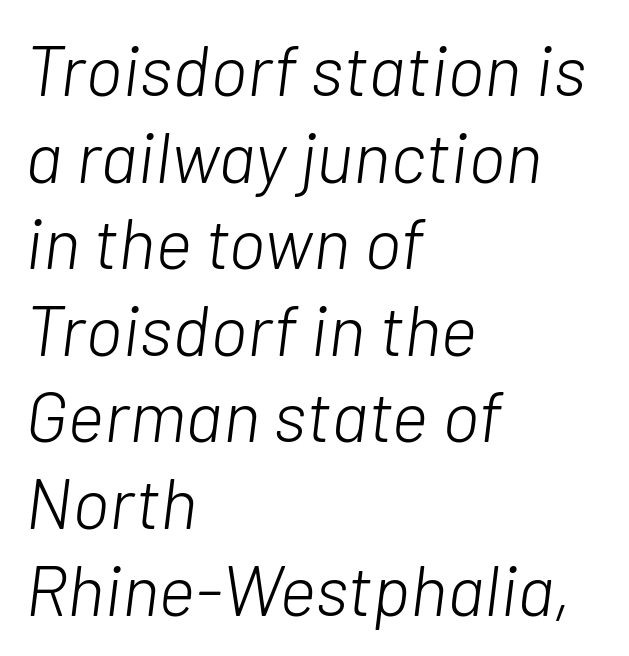
The image shows 71 px light type, italic (leaning right); set left-aligned, line spacing 1.22x, normal letter spacing, not underlined; low stroke contrast and a medium x-height.
